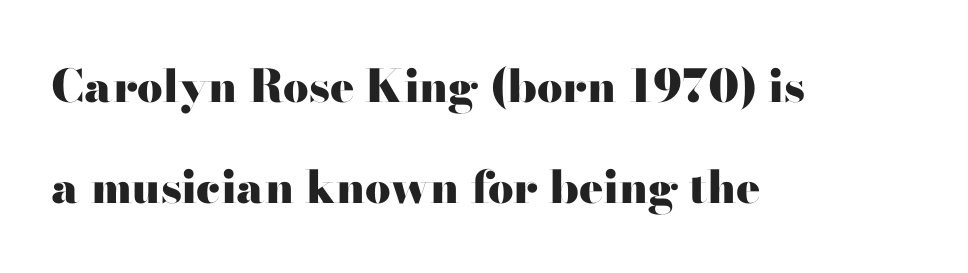
{"serif": "yes", "italic": "no", "bold": "yes", "weight": "heavy", "width": "wide", "stroke_contrast": "high", "x_height": "small", "monospaced": "no", "underline": "no", "align": "left", "line_spacing": "loose", "line_spacing_ratio": 2.25, "letter_spacing": "normal", "letter_spacing_em": 0.0, "glyph_px": 45}
